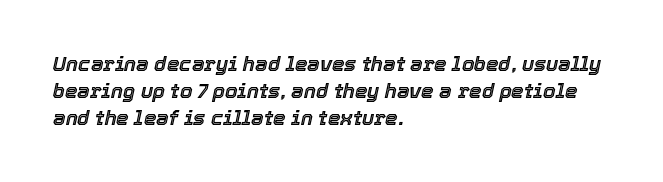
The image shows 20 px text type, italic (leaning right); set left-aligned, normal line spacing (1.34x), normal letter spacing, not underlined.
